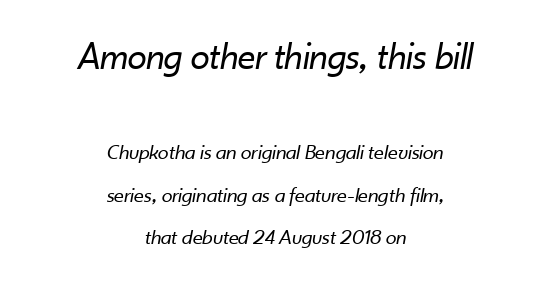
Compared with a flush-left layout, this one balances lines on the center instead. Check under the words: just untouched page. Stem width sits at or under what a default text font uses. In this sample the first text group is rendered at the bigger scale. The specimen reads as italic at a glance.
